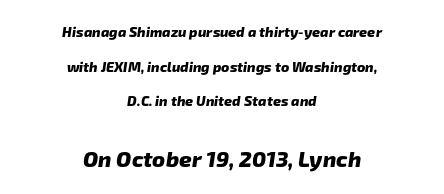
Q: Is the text bold? A: Yes.
Q: Is the text underlined? A: No.
Q: How is the paragraph aligned? A: Centered.
Q: Is the spacing between letters normal or unusually wide? A: Normal.
Q: Is the spacing between lines tight, normal or loose? A: Loose.
Q: Which block of text is set in a larger size, the first (top) or the second (bottom)? A: The second (bottom) one.
